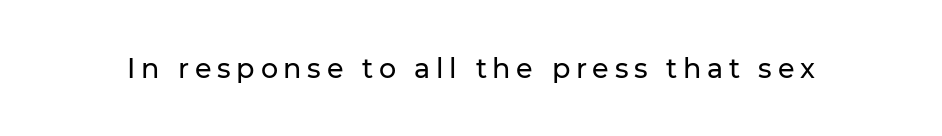
Descenders hang freely into open space. These lines were composed using upright roman letters. Compared with typical body copy, the letter spacing here is much looser.
